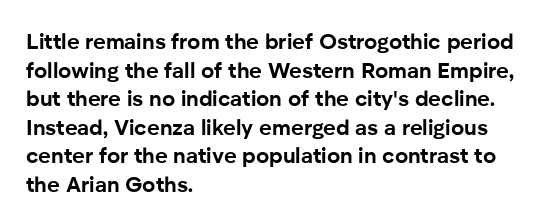
The image shows 22 px bold type, upright; set left-aligned, normal line spacing (1.3x), normal letter spacing, not underlined.
